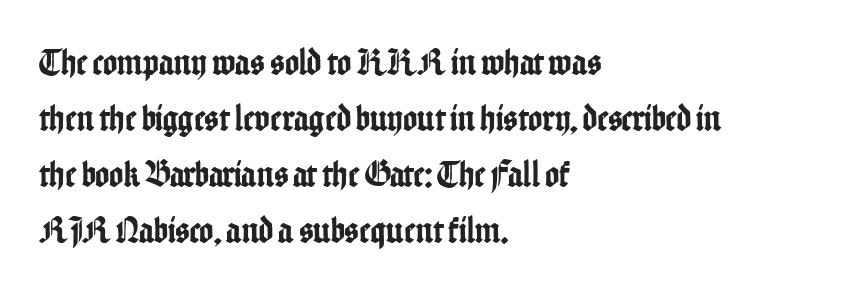
Visually the block forms a straight wall on the left and a jagged coastline on the right. Looks like regular typesetting: each glyph gets only the width it needs. The gap between lines stays unmarked. You can tell it's not italic because the verticals are truly vertical.
